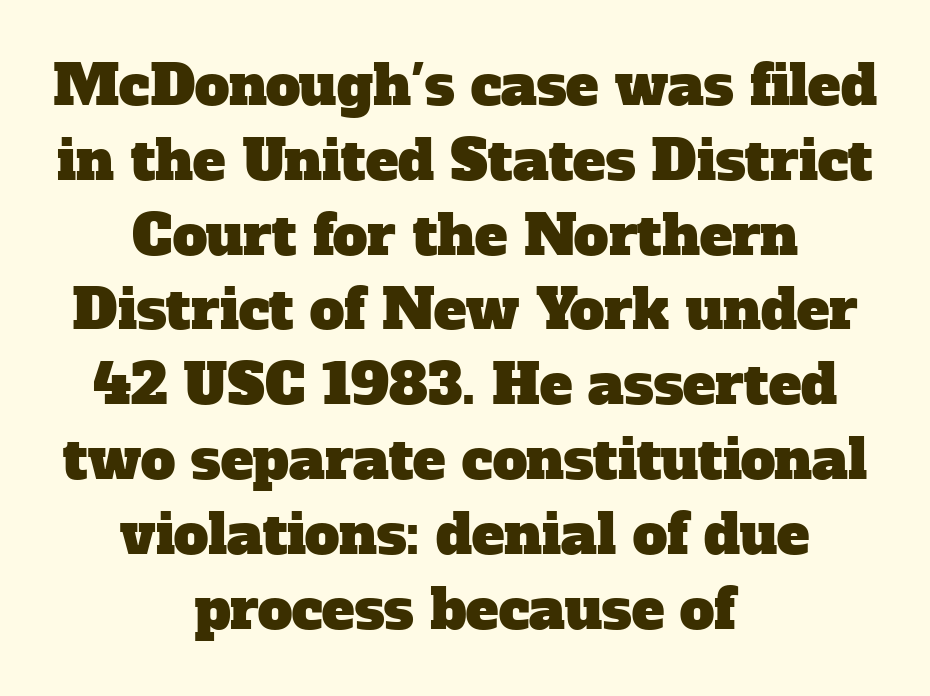
The image shows 55 px serif type; set centered, normal line spacing (1.36x), normal letter spacing, not underlined; low stroke contrast and a medium x-height.
